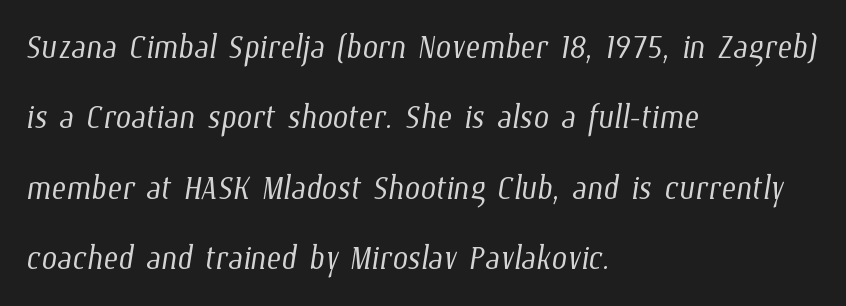
Q: Is the text bold? A: No.
Q: Is the text underlined? A: No.
Q: How is the paragraph aligned? A: Left-aligned.
Q: Is the spacing between letters normal or unusually wide? A: Normal.
Q: Is the spacing between lines tight, normal or loose? A: Normal.
Q: Width (condensed, normal, or wide)? A: Condensed.
Q: Stroke contrast? A: Low.
Q: x-height? A: Medium.
Q: Monospaced? A: No.
